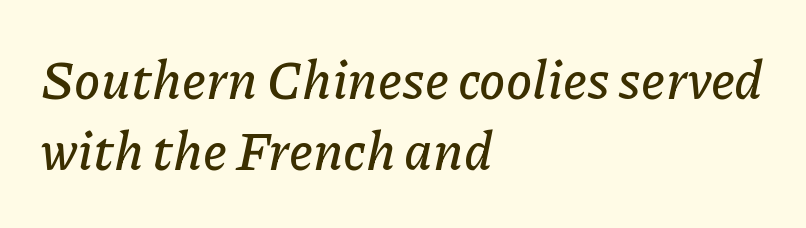
Q: Is the text italic (slanted)? A: Yes, it leans right by about 11 degrees.
Q: Is the text underlined? A: No.
Q: How is the paragraph aligned? A: Left-aligned.
Q: Is the spacing between letters normal or unusually wide? A: Normal.
Q: Is the spacing between lines tight, normal or loose? A: Normal.
Q: Width (condensed, normal, or wide)? A: Normal.
Q: Stroke contrast? A: Low.
Q: x-height? A: Medium.
Q: Monospaced? A: No.
